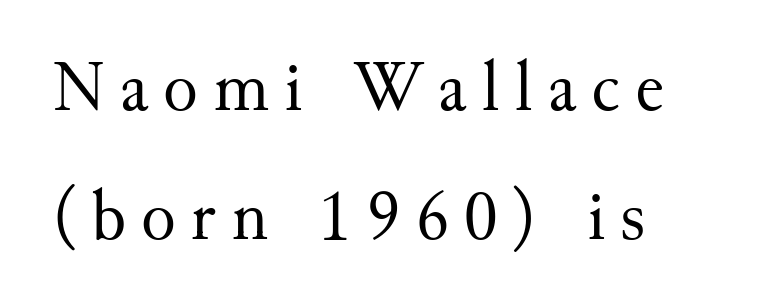
{"serif": "yes", "italic": "no", "bold": "no", "weight": "regular", "width": "normal", "stroke_contrast": "medium", "x_height": "small", "monospaced": "no", "underline": "no", "line_spacing_ratio": 1.79, "letter_spacing": "wide", "letter_spacing_em": 0.21, "glyph_px": 72}
